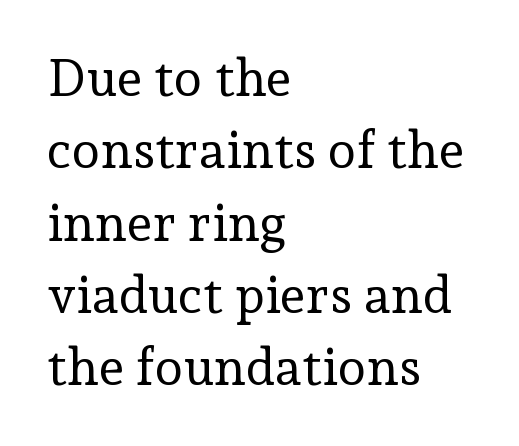
{"serif": "yes", "italic": "no", "bold": "no", "weight": "regular", "width": "normal", "stroke_contrast": "low", "x_height": "medium", "monospaced": "no", "underline": "no", "align": "left", "line_spacing": "normal", "line_spacing_ratio": 1.39, "letter_spacing": "normal", "letter_spacing_em": 0.0, "glyph_px": 52}
